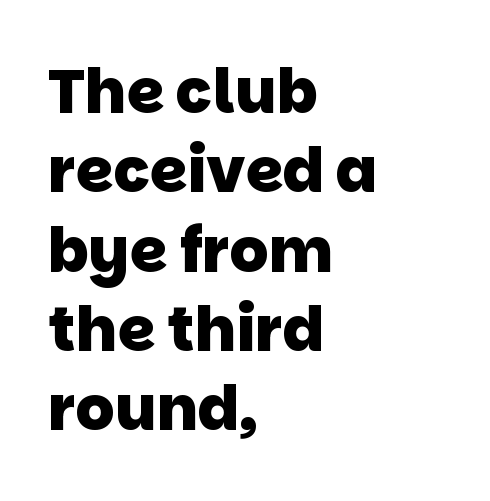
{"serif": "no", "bold": "yes", "weight": "heavy", "width": "normal", "stroke_contrast": "low", "x_height": "large", "monospaced": "no", "underline": "no", "align": "left", "line_spacing": "normal", "line_spacing_ratio": 1.3, "letter_spacing": "normal", "letter_spacing_em": 0.0, "glyph_px": 61}
